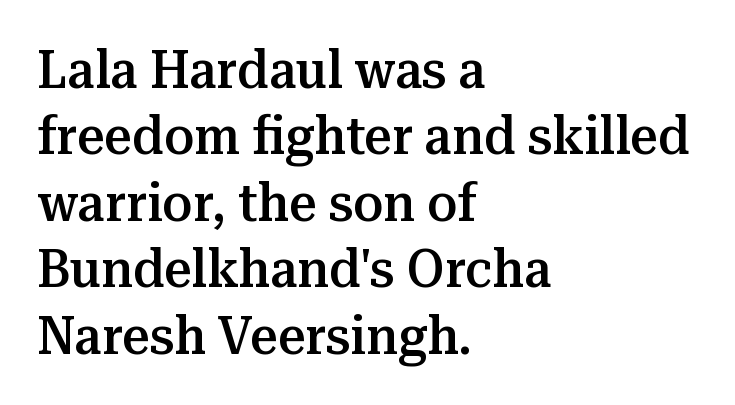
I'd call this a serif setting — the letters wear small feet. Unmarked baselines from the first word to the last. Varying glyph widths throughout — classic text-font behaviour. The line texture is even and compact thanks to regular tracking. Stroke thickness is moderately raised; the sample reads as semibold. Ascenders rise straight up at ninety degrees.
